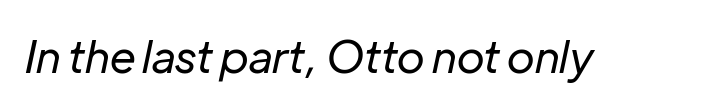
The image shows 44 px regular-weight type, italic (leaning right); set normal letter spacing, not underlined; low stroke contrast and a medium x-height.
